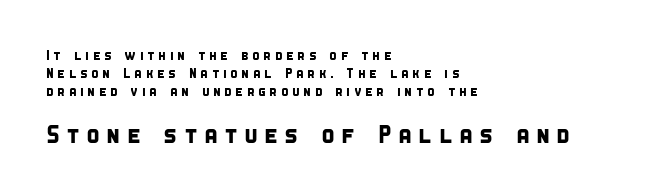
{"underline": "no", "align": "left", "line_spacing": "normal", "line_spacing_ratio": 1.27, "letter_spacing": "wide", "letter_spacing_em": 0.24, "larger_block": "second", "size_ratio": 1.79, "glyph_px": 25}
